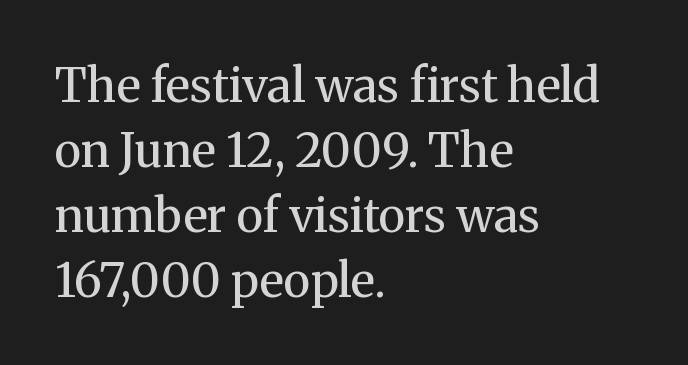
{"serif": "yes", "italic": "no", "bold": "no", "weight": "regular", "width": "normal", "stroke_contrast": "medium", "x_height": "medium", "monospaced": "no", "underline": "no", "align": "left", "line_spacing": "normal", "line_spacing_ratio": 1.38, "letter_spacing": "normal", "letter_spacing_em": 0.0, "glyph_px": 47}
